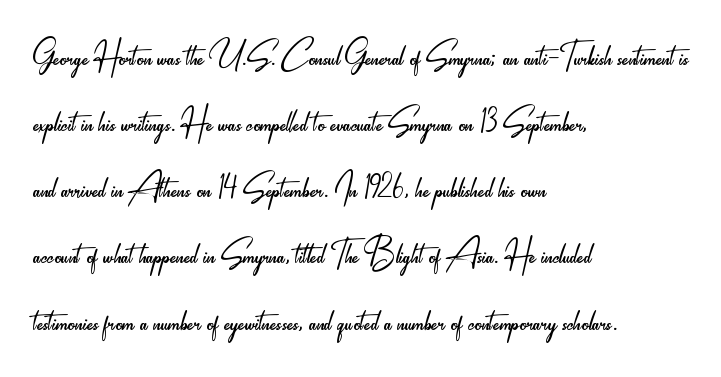
Type without underlining. Students, note that the glyphs here touch the page at normal intervals. Proportional: the letters do not fall into vertical columns. The lines sit at an ordinary, default distance from one another.
